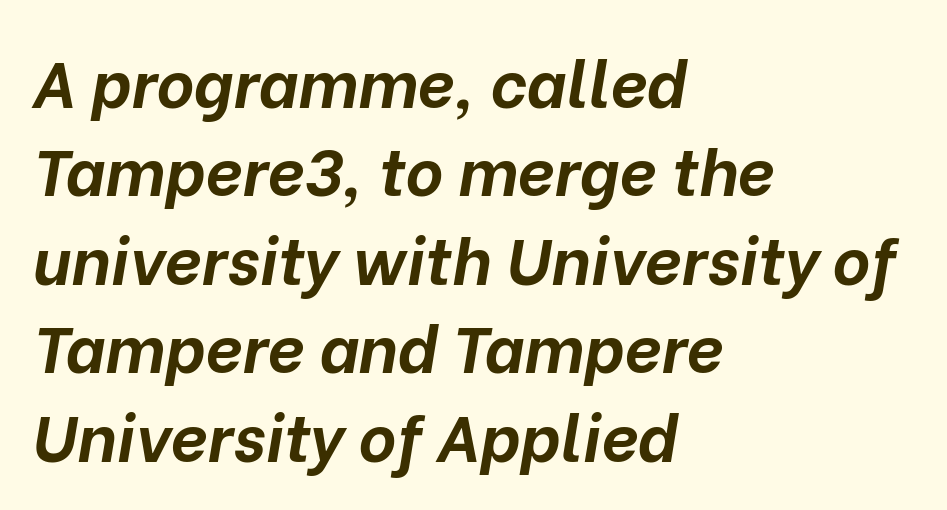
Q: Is the text bold? A: Yes.
Q: Is the text italic (slanted)? A: Yes, it leans right by about 10 degrees.
Q: Is the text underlined? A: No.
Q: How is the paragraph aligned? A: Left-aligned.
Q: Is the spacing between letters normal or unusually wide? A: Normal.
Q: Is the spacing between lines tight, normal or loose? A: Normal.
Q: Width (condensed, normal, or wide)? A: Normal.
Q: Stroke contrast? A: Low.
Q: x-height? A: Medium.
Q: Monospaced? A: No.
